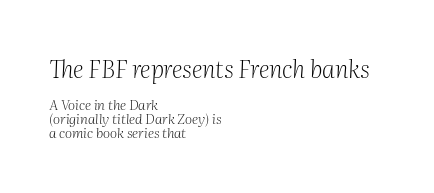
The foot of each line stays bare and open. Of the two passages, the one on top uses the larger point size. Weight: regular or lighter. If you drew a line through each stem, it would be angled. Glyph-to-glyph distance matches everyday printed text.
